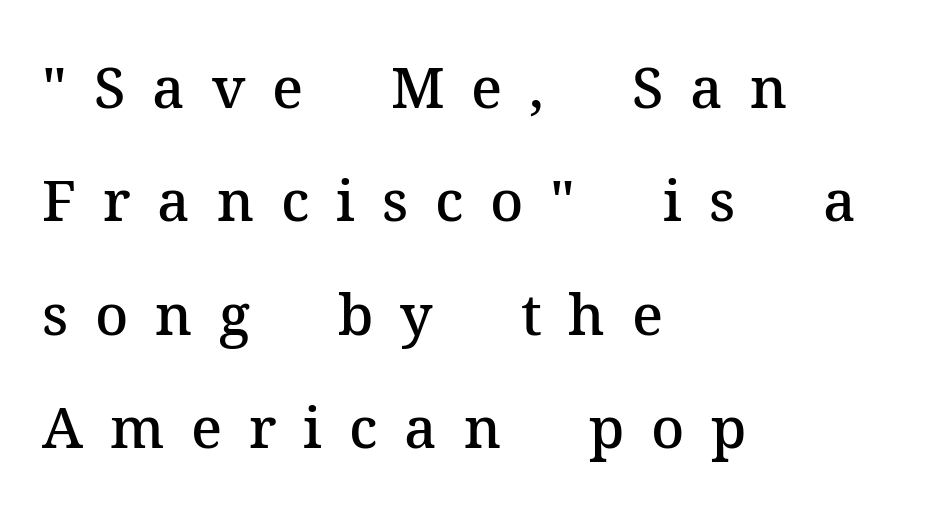
The image shows 57 px semibold serif type, upright; set left-aligned, loose line spacing (1.99x), unusually wide letter spacing (+0.47 em), not underlined; medium stroke contrast and a medium x-height.
